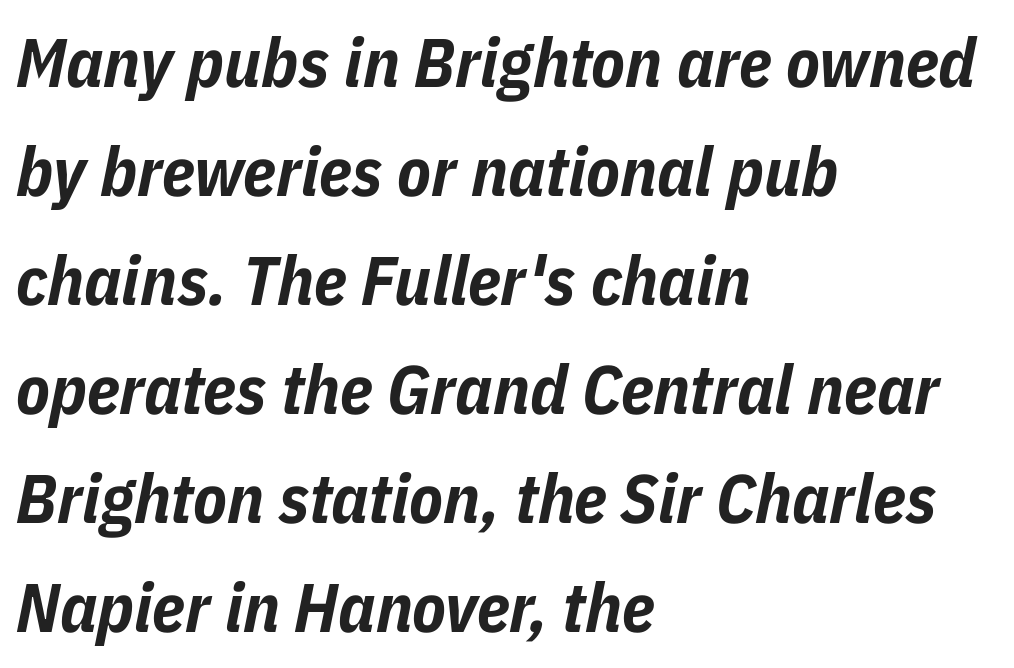
Q: Is the text bold? A: Yes.
Q: Is the text italic (slanted)? A: Yes, it leans right by about 11 degrees.
Q: Is the text underlined? A: No.
Q: How is the paragraph aligned? A: Left-aligned.
Q: Is the spacing between letters normal or unusually wide? A: Normal.
Q: Is the spacing between lines tight, normal or loose? A: Normal.
Q: Width (condensed, normal, or wide)? A: Condensed.
Q: Stroke contrast? A: Low.
Q: x-height? A: Medium.
Q: Monospaced? A: No.
